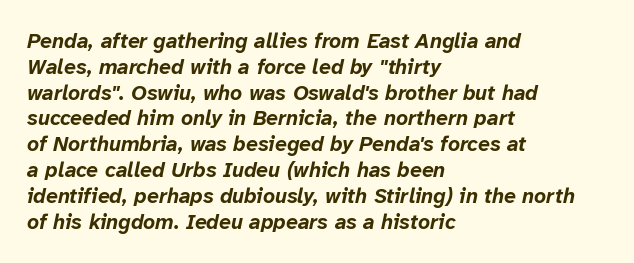
Notice how the stems are inclined rather than vertical — that's the hallmark of italics. As a designer I'd log this as weight 700, bold. Students, note that the glyphs here touch the page at normal intervals. The compositor pushed each line to the left boundary.
